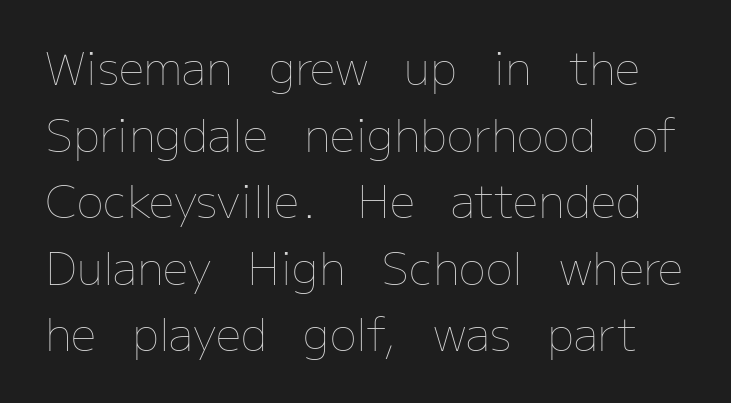
{"italic": "no", "bold": "no", "weight": "thin", "width": "normal", "stroke_contrast": "low", "x_height": "medium", "monospaced": "no", "underline": "no", "line_spacing": "normal", "line_spacing_ratio": 1.48, "letter_spacing": "normal", "letter_spacing_em": 0.0, "glyph_px": 45}
